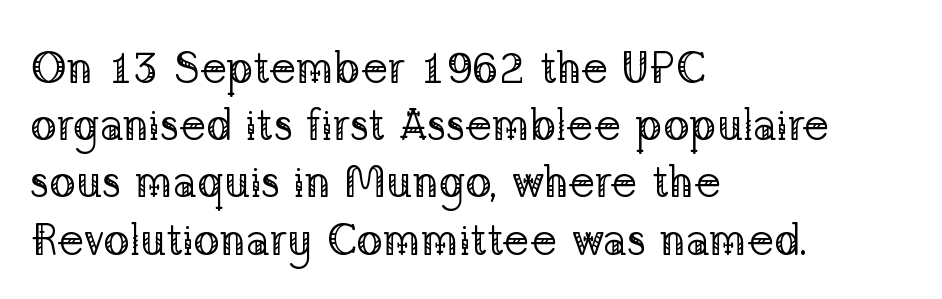
Ink coverage per letter is moderate at most. A typesetter would mark this as roman, not italic. The gaps between neighbouring characters are ordinary and unremarkable. Regarding leading, the lines here are spaced in the standard way. Is this a sans? No — the strokes have serifs. Lines of text with bare space underneath.
